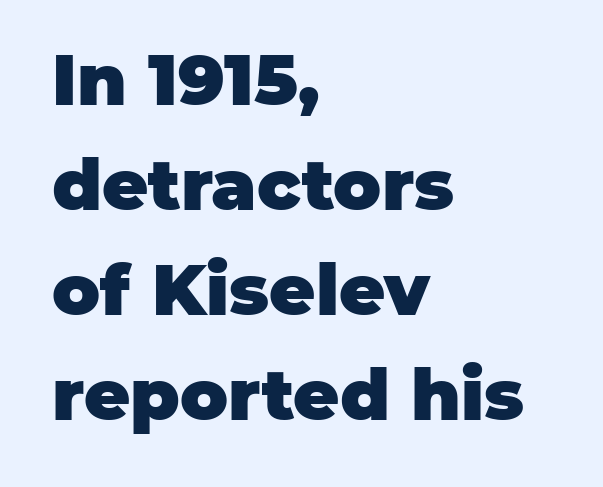
{"serif": "no", "italic": "no", "bold": "yes", "weight": "heavy", "width": "normal", "stroke_contrast": "low", "x_height": "large", "monospaced": "no", "underline": "no", "align": "left", "line_spacing": "normal", "line_spacing_ratio": 1.48, "letter_spacing": "normal", "letter_spacing_em": 0.0, "glyph_px": 71}
